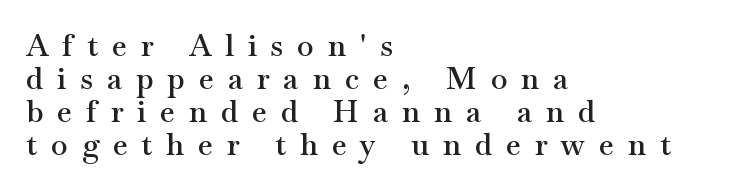
{"serif": "yes", "italic": "no", "bold": "semi", "weight": "semibold", "width": "wide", "stroke_contrast": "medium", "x_height": "small", "monospaced": "no", "underline": "no", "align": "left", "line_spacing": "tight", "line_spacing_ratio": 1.1, "letter_spacing": "wide", "letter_spacing_em": 0.47, "glyph_px": 30}
